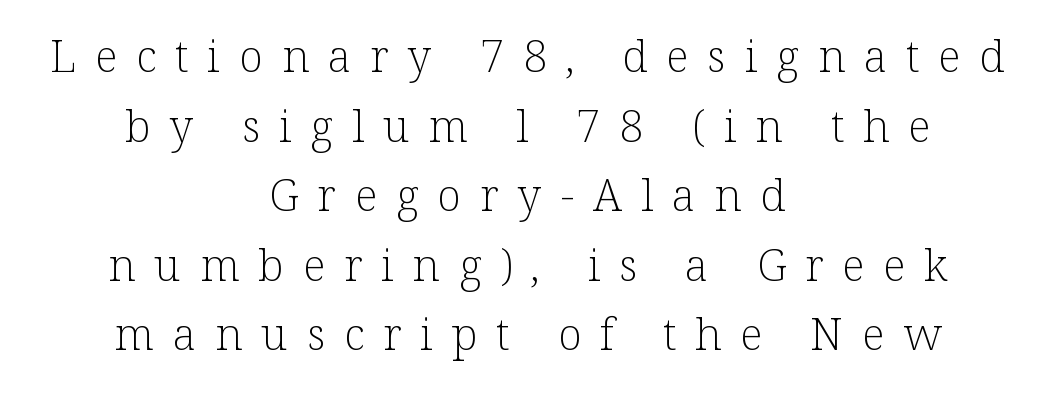
Letters have the restrained weight of plain body copy at most. Is there much room between lines? A standard amount, neither cramped nor airy. The letters stand upright; this is a roman face. The specimen omits any rule beneath the text block's lines. Teacher's note: observe the equal gaps on both sides — that is centered alignment. You could not count columns in this text — the font is proportionally spaced.
